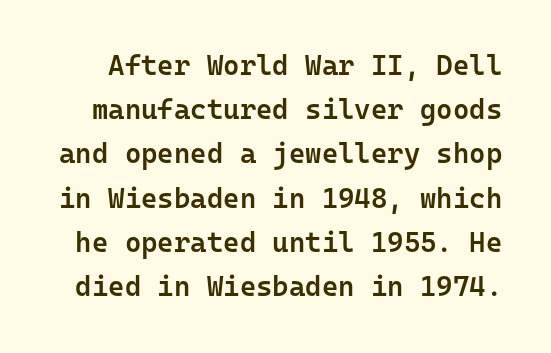
Q: Is the text bold? A: Semi-bold.
Q: Is the text italic (slanted)? A: No, it is upright.
Q: Is the typeface a serif or a sans-serif typeface? A: Sans-serif.
Q: Is the text underlined? A: No.
Q: Is the spacing between letters normal or unusually wide? A: Normal.
Q: Is the spacing between lines tight, normal or loose? A: Normal.
Q: Width (condensed, normal, or wide)? A: Normal.
Q: Stroke contrast? A: Low.
Q: x-height? A: Medium.
Q: Monospaced? A: Yes.
